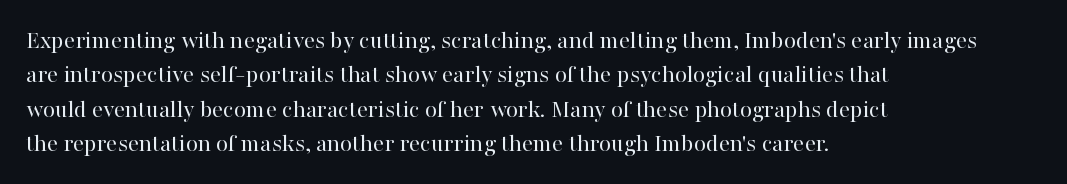
Q: Is the text bold? A: No.
Q: Is the text italic (slanted)? A: No, it is upright.
Q: Is the text underlined? A: No.
Q: How is the paragraph aligned? A: Left-aligned.
Q: Is the spacing between letters normal or unusually wide? A: Normal.
Q: Is the spacing between lines tight, normal or loose? A: Normal.
